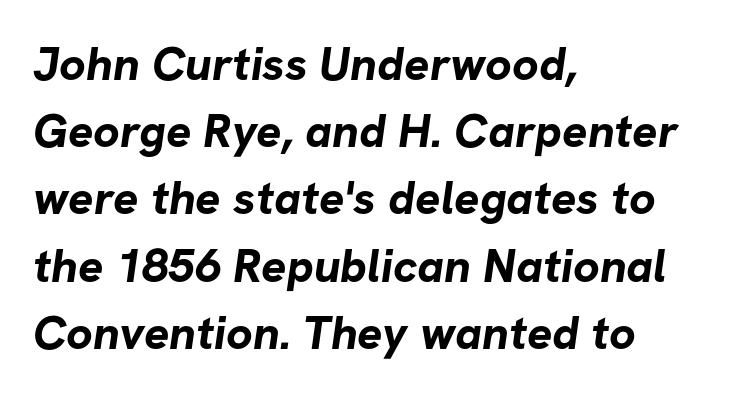
Q: Is the text bold? A: Yes.
Q: Is the typeface a serif or a sans-serif typeface? A: Sans-serif.
Q: Is the text underlined? A: No.
Q: How is the paragraph aligned? A: Left-aligned.
Q: Is the spacing between letters normal or unusually wide? A: Normal.
Q: Is the spacing between lines tight, normal or loose? A: Normal.
Q: Width (condensed, normal, or wide)? A: Normal.
Q: Stroke contrast? A: Low.
Q: x-height? A: Medium.
Q: Monospaced? A: No.
